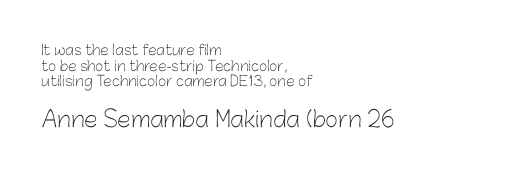
Q: Is the text bold? A: No.
Q: Is the text italic (slanted)? A: No, it is upright.
Q: Is the text underlined? A: No.
Q: How is the paragraph aligned? A: Left-aligned.
Q: Is the spacing between letters normal or unusually wide? A: Normal.
Q: Is the spacing between lines tight, normal or loose? A: Tight.
Q: Which block of text is set in a larger size, the first (top) or the second (bottom)? A: The second (bottom) one.
